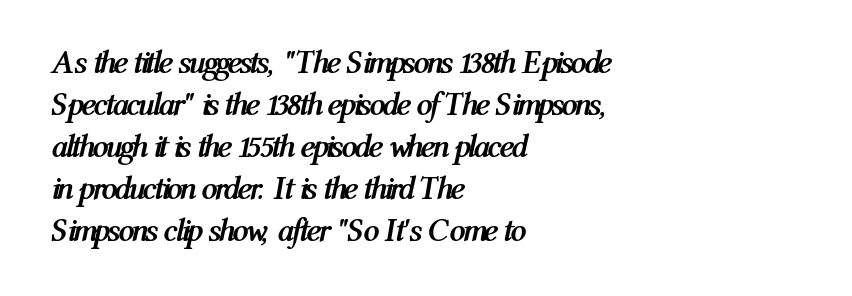
Q: Is the text bold? A: Yes.
Q: Is the text italic (slanted)? A: Yes, it leans right by about 12 degrees.
Q: Is the text underlined? A: No.
Q: How is the paragraph aligned? A: Left-aligned.
Q: Is the spacing between letters normal or unusually wide? A: Normal.
Q: Is the spacing between lines tight, normal or loose? A: Normal.
Q: Width (condensed, normal, or wide)? A: Condensed.
Q: Stroke contrast? A: Medium.
Q: x-height? A: Medium.
Q: Monospaced? A: No.
